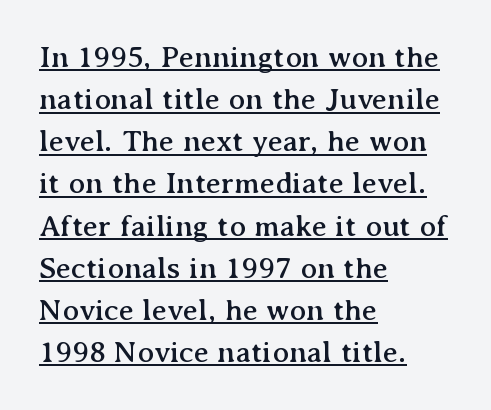
The image shows 31 px serif type, upright; set left-aligned, normal line spacing (1.36x), normal letter spacing, underlined; medium stroke contrast and a medium x-height.
